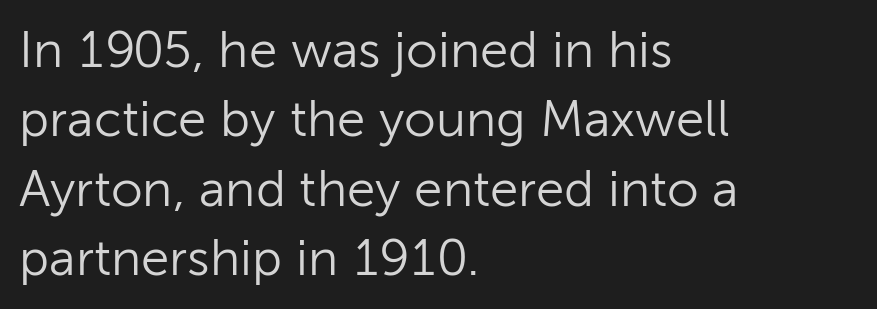
Q: Is the text bold? A: No.
Q: Is the text italic (slanted)? A: No, it is upright.
Q: Is the typeface a serif or a sans-serif typeface? A: Sans-serif.
Q: Is the text underlined? A: No.
Q: How is the paragraph aligned? A: Left-aligned.
Q: Is the spacing between letters normal or unusually wide? A: Normal.
Q: Is the spacing between lines tight, normal or loose? A: Normal.
Q: Width (condensed, normal, or wide)? A: Normal.
Q: Stroke contrast? A: Low.
Q: x-height? A: Medium.
Q: Monospaced? A: No.
